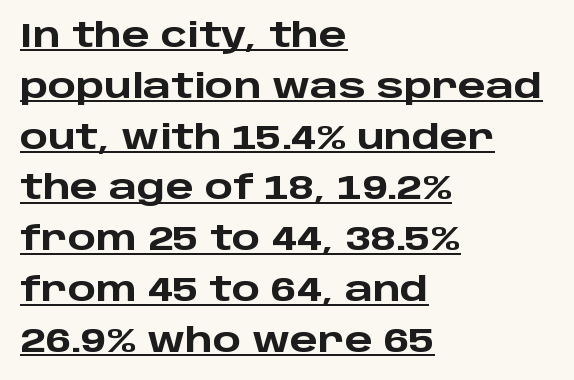
{"serif": "no", "italic": "no", "bold": "yes", "weight": "heavy", "width": "wide", "stroke_contrast": "low", "x_height": "large", "monospaced": "no", "underline": "yes", "align": "left", "line_spacing": "normal", "line_spacing_ratio": 1.54, "letter_spacing": "normal", "letter_spacing_em": 0.0, "glyph_px": 33}
